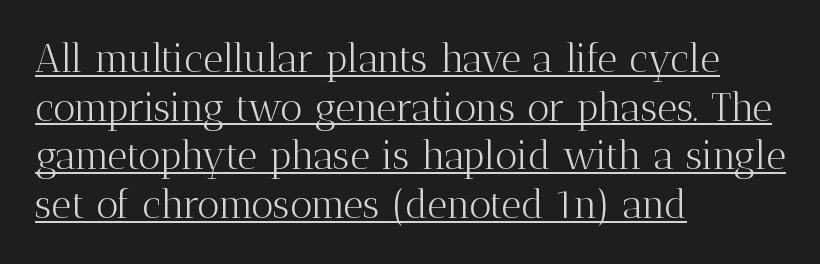
{"serif": "yes", "italic": "no", "bold": "no", "weight": "light", "width": "normal", "stroke_contrast": "medium", "x_height": "medium", "monospaced": "no", "underline": "yes", "align": "left", "line_spacing": "normal", "line_spacing_ratio": 1.25, "letter_spacing": "normal", "letter_spacing_em": 0.0, "glyph_px": 39}
